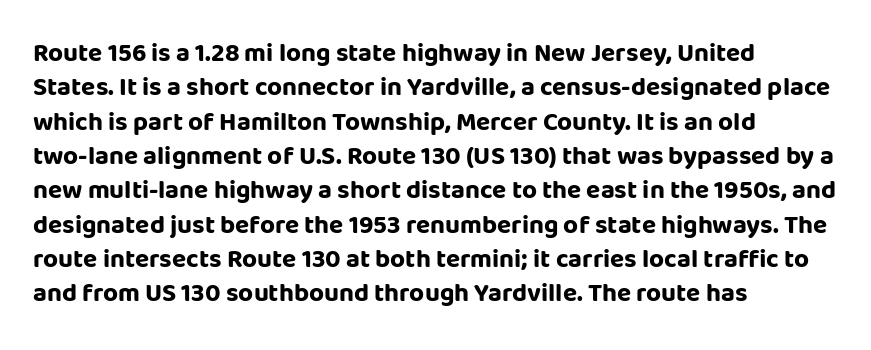
Words appear dense and cohesive because spacing is normal. Typeset ragged right — the left edge is the straight one. This sample keeps an unexceptional amount of space between lines. A clean baseline with only descenders dipping below it. Notice how thick the strokes are: this is what a full bold looks like. This is the regular roman posture of the typeface.
